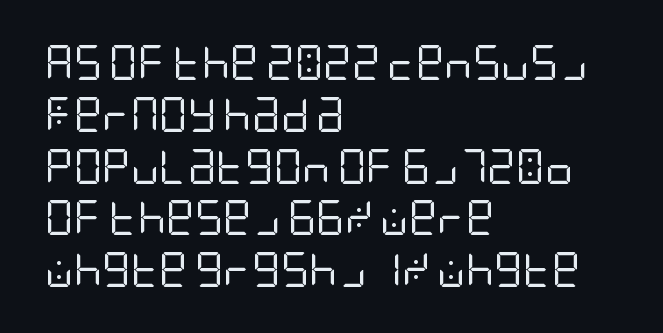
{"serif": "no", "italic": "no", "bold": "no", "weight": "regular", "width": "condensed", "stroke_contrast": "low", "x_height": "large", "underline": "no", "align": "left", "line_spacing": "normal", "line_spacing_ratio": 1.48, "letter_spacing": "normal", "letter_spacing_em": 0.0, "glyph_px": 35}
